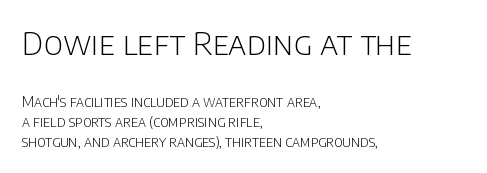
Q: Is the text bold? A: No.
Q: Is the text italic (slanted)? A: No, it is upright.
Q: Is the typeface a serif or a sans-serif typeface? A: Sans-serif.
Q: Is the text underlined? A: No.
Q: How is the paragraph aligned? A: Left-aligned.
Q: Is the spacing between letters normal or unusually wide? A: Normal.
Q: Is the spacing between lines tight, normal or loose? A: Normal.
Q: Which block of text is set in a larger size, the first (top) or the second (bottom)? A: The first (top) one.
Q: Width (condensed, normal, or wide)? A: Normal.
Q: Stroke contrast? A: Low.
Q: x-height? A: Large.
Q: Monospaced? A: No.
